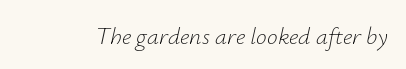
No extra tracking has been applied to these lines. Stems and bowls with no extra thickness — not bold. The whole block is typeset with a tilt. Beneath every word, the page is bare.
